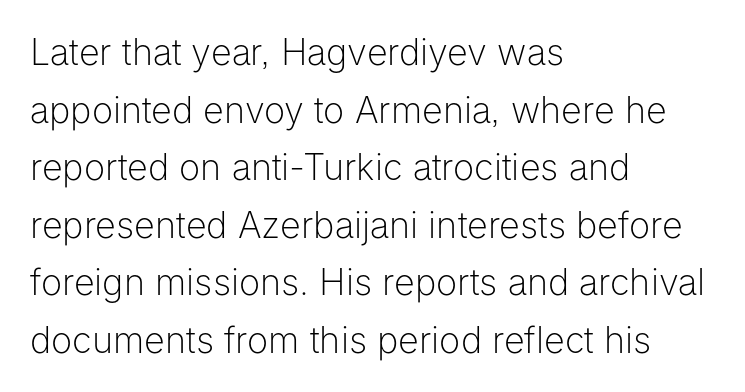
Q: Is the text bold? A: No.
Q: Is the text italic (slanted)? A: No, it is upright.
Q: Is the typeface a serif or a sans-serif typeface? A: Sans-serif.
Q: Is the text underlined? A: No.
Q: How is the paragraph aligned? A: Left-aligned.
Q: Is the spacing between letters normal or unusually wide? A: Normal.
Q: Is the spacing between lines tight, normal or loose? A: Normal.
Q: Width (condensed, normal, or wide)? A: Normal.
Q: Stroke contrast? A: Low.
Q: x-height? A: Medium.
Q: Monospaced? A: No.
